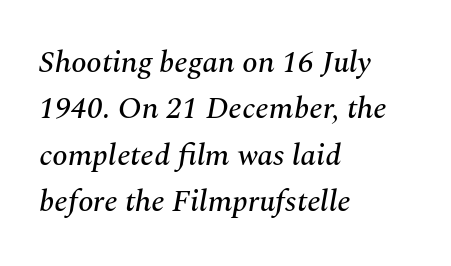
Character widths vary here, with narrow letters taking less room than wide ones. Check under the words: just untouched page. Is there much room between lines? A standard amount, neither cramped nor airy. Each line starts at the same left margin while the right side varies. The face used here has a pronounced slope to its letters.
